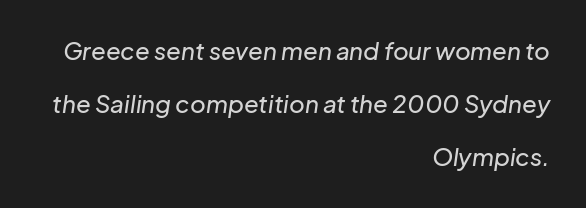
{"italic": "yes", "lean": "right", "slant_degrees": 8, "underline": "no", "align": "right", "line_spacing": "loose", "line_spacing_ratio": 2.2, "letter_spacing": "normal", "letter_spacing_em": 0.0, "glyph_px": 24}
